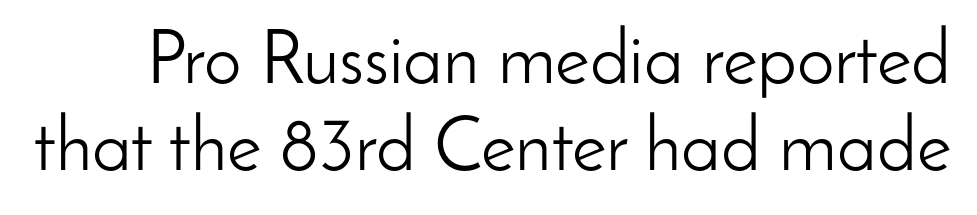
Q: Is the text bold? A: No.
Q: Is the text italic (slanted)? A: No, it is upright.
Q: Is the typeface a serif or a sans-serif typeface? A: Sans-serif.
Q: Is the text underlined? A: No.
Q: Is the spacing between letters normal or unusually wide? A: Normal.
Q: Width (condensed, normal, or wide)? A: Normal.
Q: Stroke contrast? A: Low.
Q: x-height? A: Small.
Q: Monospaced? A: No.
